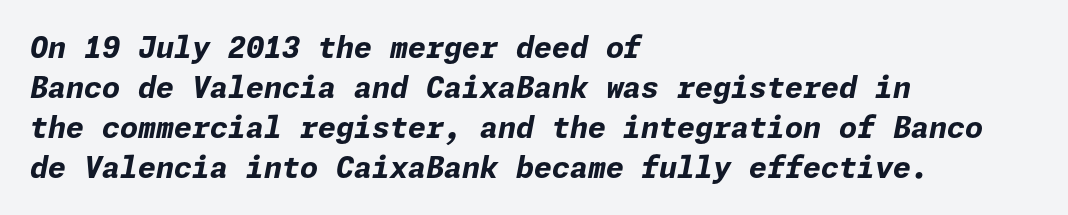
Q: Is the text bold? A: Yes.
Q: Is the text italic (slanted)? A: Yes, it leans right by about 11 degrees.
Q: Is the text underlined? A: No.
Q: How is the paragraph aligned? A: Left-aligned.
Q: Is the spacing between letters normal or unusually wide? A: Normal.
Q: Is the spacing between lines tight, normal or loose? A: Normal.
Q: Width (condensed, normal, or wide)? A: Normal.
Q: Stroke contrast? A: Low.
Q: x-height? A: Medium.
